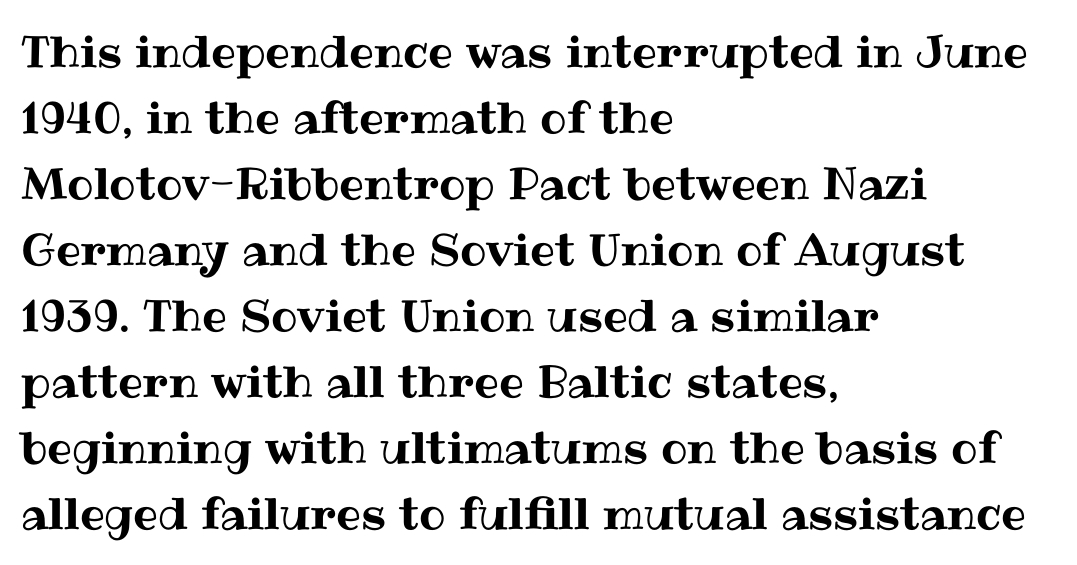
The image shows 44 px text type, upright; set left-aligned, normal line spacing (1.5x), normal letter spacing, not underlined; medium stroke contrast and a medium x-height.
